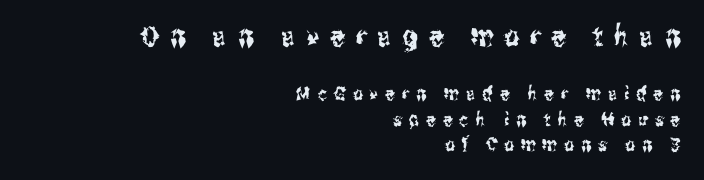
These lines are rendered in a variable-pitch font. Quick note: not italic, upright. Horizontally, the lines are justified to the trailing edge only. Vertical spacing — default. Which chunk is bigger? The first one — the top block dwarfs the bottom. Quick note: underline off.
